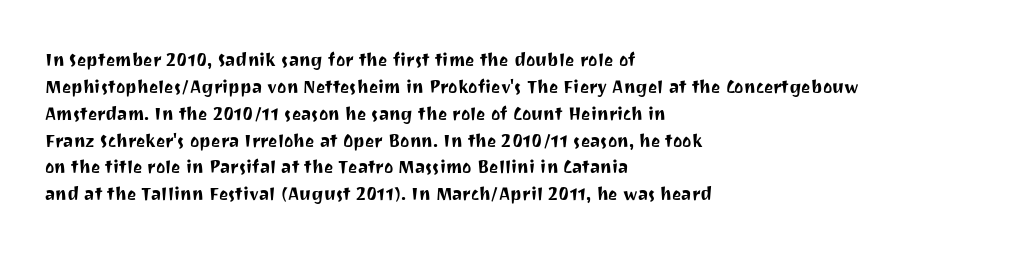
Is the block centered? No — it sits flush against the left margin. Beneath every word, the page is bare. What stands out about the letter spacing? Nothing — it is the standard amount. The lettering stays uniformly vertical, giving the passage a roman look.
